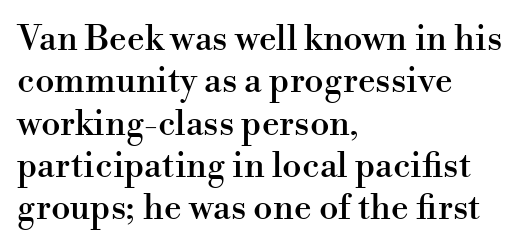
The specimen reads as upright at a glance. Decoration check: the copy has no underline. The passage shown is typed in a proportional face where columns would drift. The gaps between neighbouring characters are ordinary and unremarkable.
